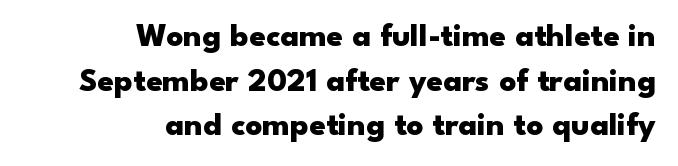
Students, note that the glyphs here touch the page at normal intervals. Rows of type keep a routine distance in the vertical direction. Note the varied advance widths — an 'i' is clearly narrower than an 'm'. It's the straight-up-and-down kind of type.
